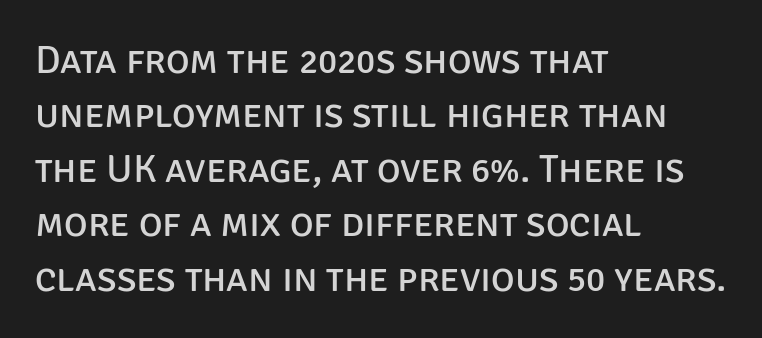
Q: Is the text bold? A: No.
Q: Is the text italic (slanted)? A: No, it is upright.
Q: Is the typeface a serif or a sans-serif typeface? A: Sans-serif.
Q: Is the text underlined? A: No.
Q: How is the paragraph aligned? A: Left-aligned.
Q: Is the spacing between letters normal or unusually wide? A: Normal.
Q: Is the spacing between lines tight, normal or loose? A: Normal.
Q: Width (condensed, normal, or wide)? A: Normal.
Q: Stroke contrast? A: Low.
Q: x-height? A: Large.
Q: Monospaced? A: No.
